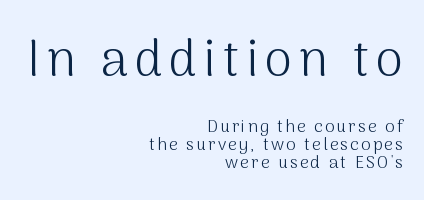
{"serif": "no", "italic": "no", "bold": "no", "weight": "light", "width": "normal", "stroke_contrast": "medium", "x_height": "medium", "monospaced": "no", "underline": "no", "align": "right", "line_spacing": "tight", "line_spacing_ratio": 1.05, "larger_block": "first", "size_ratio": 2.94, "glyph_px": 50}
